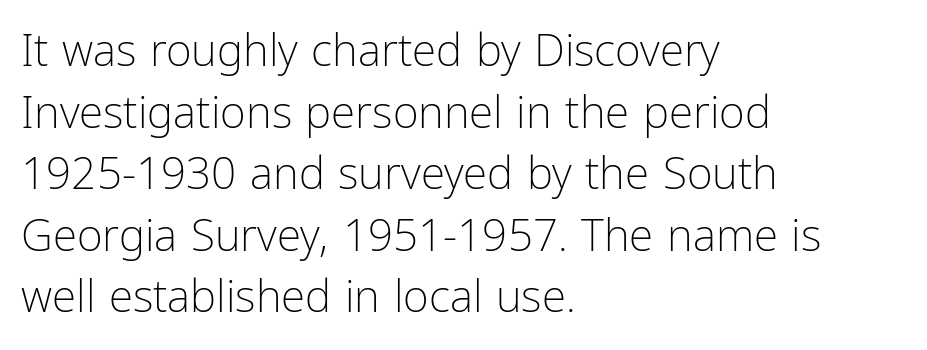
Q: Is the text bold? A: No.
Q: Is the text italic (slanted)? A: No, it is upright.
Q: Is the typeface a serif or a sans-serif typeface? A: Sans-serif.
Q: Is the text underlined? A: No.
Q: How is the paragraph aligned? A: Left-aligned.
Q: Is the spacing between letters normal or unusually wide? A: Normal.
Q: Is the spacing between lines tight, normal or loose? A: Normal.
Q: Width (condensed, normal, or wide)? A: Condensed.
Q: Stroke contrast? A: Low.
Q: x-height? A: Medium.
Q: Monospaced? A: No.
